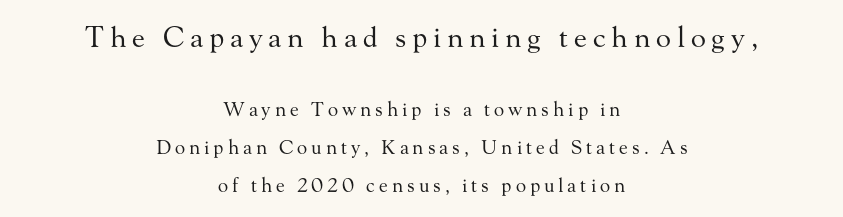
The letterforms sit at book weight or below. Summary of vertical rhythm: relaxed, with wide interline spacing. These lines are rendered in a variable-pitch font. Glyph-to-glyph distance is far greater than everyday printed text. The composition opens big and finishes small.
